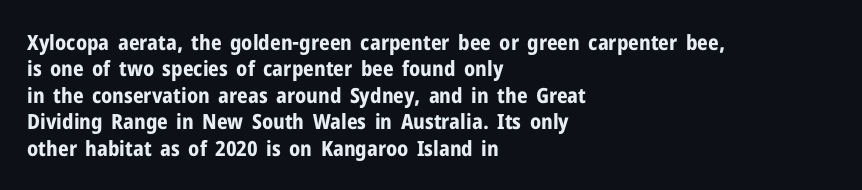
Q: Is the text bold? A: Yes.
Q: Is the text italic (slanted)? A: No, it is upright.
Q: Is the text underlined? A: No.
Q: How is the paragraph aligned? A: Left-aligned.
Q: Is the spacing between letters normal or unusually wide? A: Normal.
Q: Is the spacing between lines tight, normal or loose? A: Normal.
